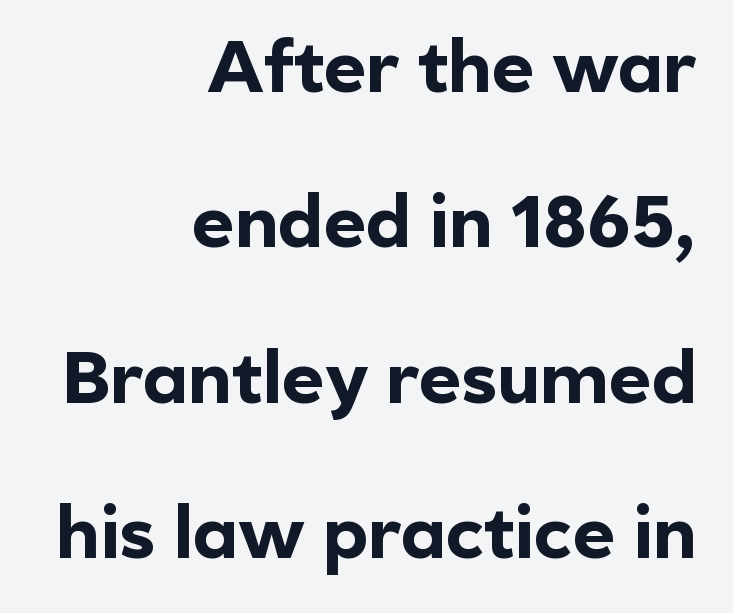
Q: Is the text bold? A: Yes.
Q: Is the text italic (slanted)? A: No, it is upright.
Q: Is the typeface a serif or a sans-serif typeface? A: Sans-serif.
Q: Is the text underlined? A: No.
Q: How is the paragraph aligned? A: Right-aligned.
Q: Is the spacing between letters normal or unusually wide? A: Normal.
Q: Is the spacing between lines tight, normal or loose? A: Loose.
Q: Width (condensed, normal, or wide)? A: Normal.
Q: x-height? A: Medium.
Q: Monospaced? A: No.
